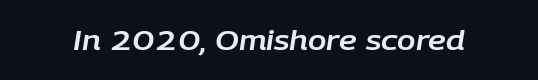
Q: Is the text italic (slanted)? A: Yes, it leans right by about 9 degrees.
Q: Is the text underlined? A: No.
Q: Is the spacing between letters normal or unusually wide? A: Normal.
